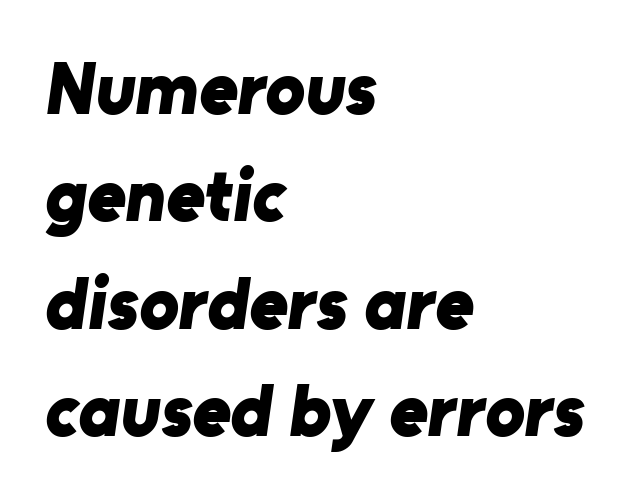
Is this a fixed-width face? No — the glyphs have proportional, varying widths. The rendering keeps characters at their native spacing. Nothing sits at the stroke ends, so this counts as sans-serif. Thick stems and heavy bowls — unmistakably bold. Honestly, the row spacing looks completely unremarkable.
